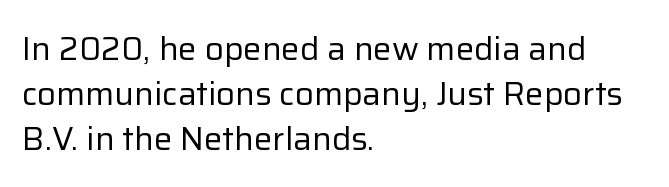
{"serif": "no", "italic": "no", "bold": "no", "weight": "regular", "width": "normal", "stroke_contrast": "low", "x_height": "medium", "monospaced": "no", "underline": "no", "align": "left", "line_spacing": "normal", "line_spacing_ratio": 1.36, "letter_spacing": "normal", "letter_spacing_em": 0.0, "glyph_px": 33}
